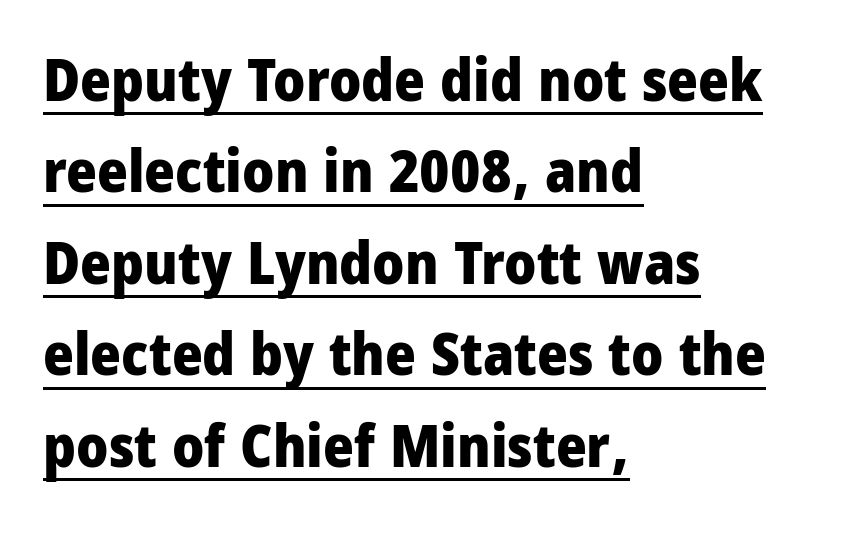
{"serif": "no", "italic": "no", "bold": "yes", "weight": "heavy", "width": "condensed", "stroke_contrast": "low", "x_height": "large", "monospaced": "no", "underline": "yes", "align": "left", "line_spacing": "normal", "line_spacing_ratio": 1.55, "letter_spacing": "normal", "letter_spacing_em": 0.0, "glyph_px": 59}
